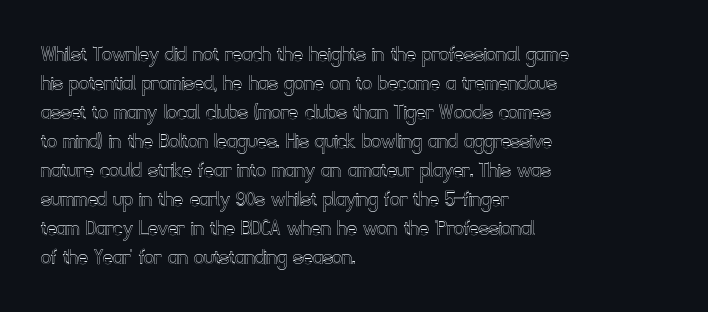
Q: Is the text italic (slanted)? A: No, it is upright.
Q: Is the text underlined? A: No.
Q: How is the paragraph aligned? A: Left-aligned.
Q: Is the spacing between letters normal or unusually wide? A: Normal.
